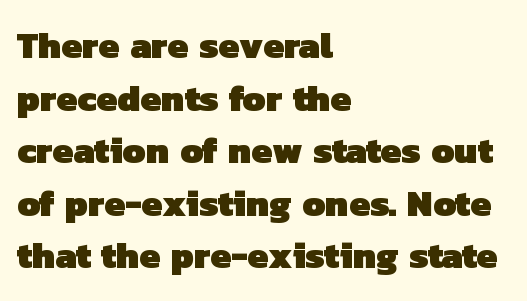
{"serif": "no", "bold": "yes", "weight": "heavy", "width": "normal", "stroke_contrast": "low", "x_height": "medium", "monospaced": "no", "underline": "no", "align": "left", "line_spacing": "normal", "line_spacing_ratio": 1.42, "letter_spacing": "normal", "letter_spacing_em": 0.0, "glyph_px": 37}
